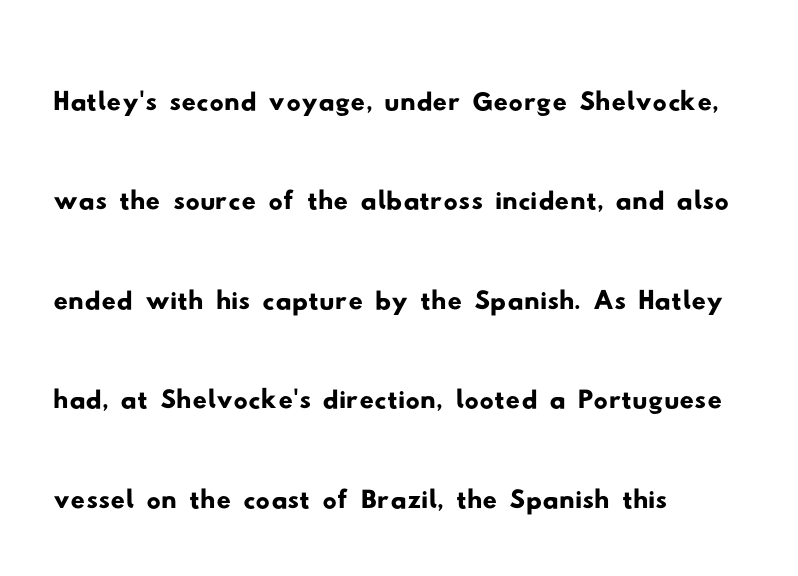
Q: Is the typeface a serif or a sans-serif typeface? A: Sans-serif.
Q: Is the text underlined? A: No.
Q: How is the paragraph aligned? A: Left-aligned.
Q: Is the spacing between letters normal or unusually wide? A: Normal.
Q: Is the spacing between lines tight, normal or loose? A: Normal.
Q: Width (condensed, normal, or wide)? A: Wide.
Q: Stroke contrast? A: Low.
Q: x-height? A: Small.
Q: Monospaced? A: No.
